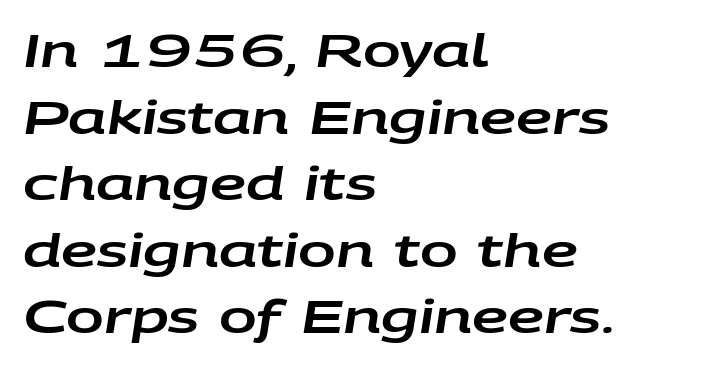
Q: Is the text italic (slanted)? A: Yes, it leans right by about 9 degrees.
Q: Is the text underlined? A: No.
Q: How is the paragraph aligned? A: Left-aligned.
Q: Is the spacing between letters normal or unusually wide? A: Normal.
Q: Is the spacing between lines tight, normal or loose? A: Normal.
Q: Width (condensed, normal, or wide)? A: Wide.
Q: Stroke contrast? A: Low.
Q: x-height? A: Large.
Q: Monospaced? A: No.
